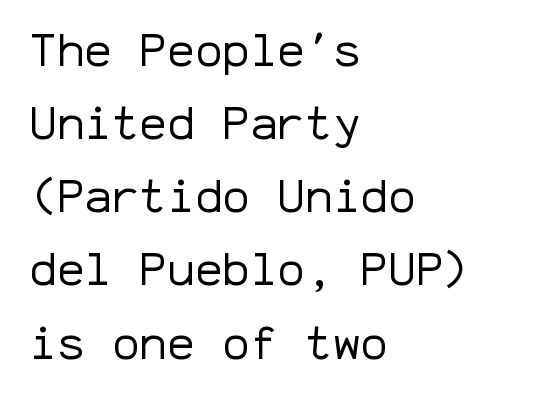
Q: Is the text bold? A: No.
Q: Is the text italic (slanted)? A: No, it is upright.
Q: Is the typeface a serif or a sans-serif typeface? A: Sans-serif.
Q: Is the text underlined? A: No.
Q: How is the paragraph aligned? A: Left-aligned.
Q: Is the spacing between letters normal or unusually wide? A: Normal.
Q: Is the spacing between lines tight, normal or loose? A: Normal.
Q: Width (condensed, normal, or wide)? A: Normal.
Q: Stroke contrast? A: Low.
Q: x-height? A: Medium.
Q: Monospaced? A: Yes.
